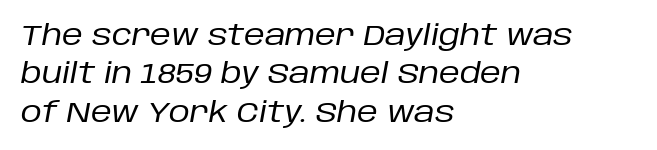
A typesetter would call this proportional, since set widths differ per character. Quick note: italic. Does extra space separate the letters? No, they use regular spacing. Unmarked baselines from the first word to the last. Line beginnings align vertically; line endings do not. The designer left line spacing at the default.
